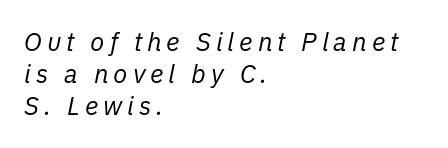
The image shows 26 px text type, italic (leaning right); set left-aligned, line spacing 1.24x, not underlined.
